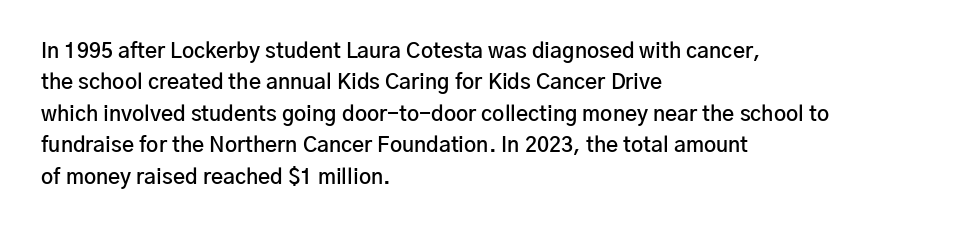
Q: Is the text bold? A: Semi-bold.
Q: Is the text italic (slanted)? A: No, it is upright.
Q: Is the text underlined? A: No.
Q: How is the paragraph aligned? A: Left-aligned.
Q: Is the spacing between letters normal or unusually wide? A: Normal.
Q: Is the spacing between lines tight, normal or loose? A: Normal.
